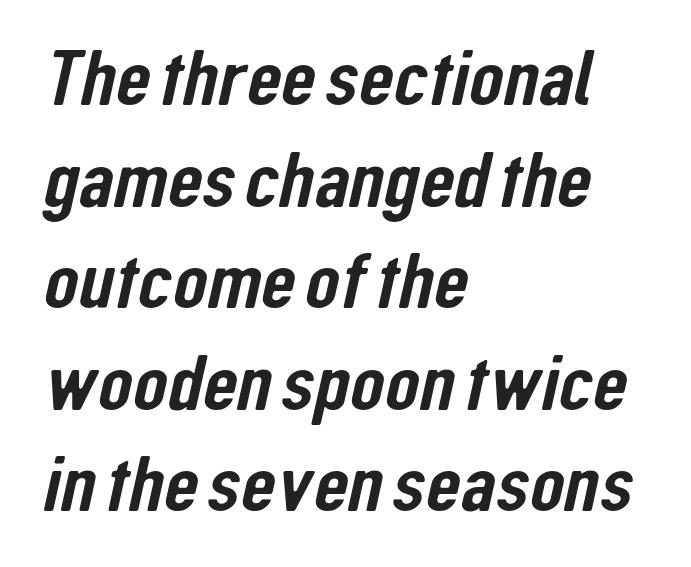
Q: Is the typeface a serif or a sans-serif typeface? A: Sans-serif.
Q: Is the text underlined? A: No.
Q: How is the paragraph aligned? A: Left-aligned.
Q: Is the spacing between letters normal or unusually wide? A: Normal.
Q: Is the spacing between lines tight, normal or loose? A: Normal.
Q: Width (condensed, normal, or wide)? A: Condensed.
Q: Stroke contrast? A: Low.
Q: x-height? A: Medium.
Q: Monospaced? A: No.
